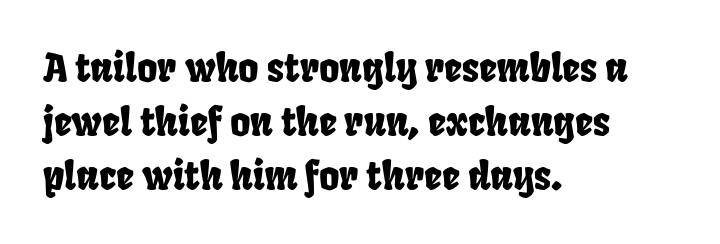
The image shows 39 px condensed sans-serif type; set left-aligned, normal line spacing (1.38x), normal letter spacing, not underlined; low stroke contrast and a large x-height.
